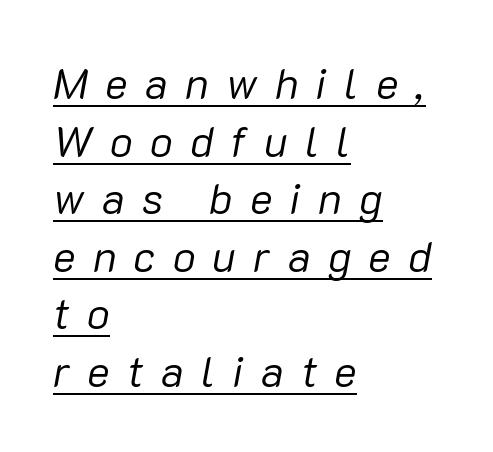
{"italic": "yes", "lean": "right", "slant_degrees": 10, "bold": "no", "weight": "regular", "width": "normal", "stroke_contrast": "low", "x_height": "medium", "monospaced": "no", "underline": "yes", "align": "left", "line_spacing": "normal", "line_spacing_ratio": 1.34, "letter_spacing": "wide", "letter_spacing_em": 0.4, "glyph_px": 43}
